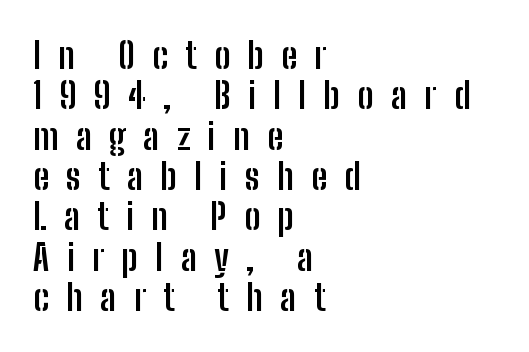
The face used here is proportionally spaced, like ordinary book or web type. Type style note: lacks serifs. Spacing between characters has been opened up far beyond the box default. All the whitespace from short lines collects on the right. Chunky letters — that's bold for sure.
